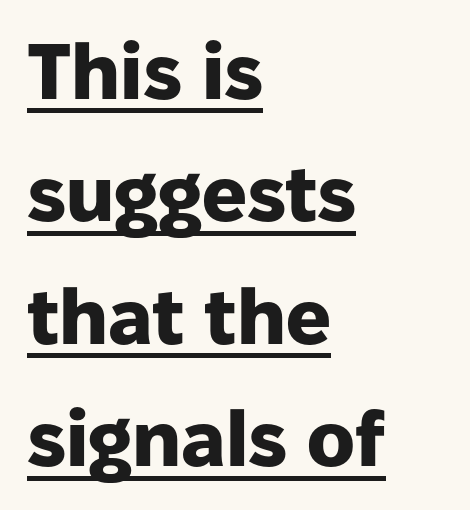
Q: Is the text bold? A: Yes.
Q: Is the text italic (slanted)? A: No, it is upright.
Q: Is the typeface a serif or a sans-serif typeface? A: Sans-serif.
Q: Is the text underlined? A: Yes.
Q: How is the paragraph aligned? A: Left-aligned.
Q: Is the spacing between letters normal or unusually wide? A: Normal.
Q: Is the spacing between lines tight, normal or loose? A: Normal.
Q: Width (condensed, normal, or wide)? A: Normal.
Q: Stroke contrast? A: Low.
Q: x-height? A: Medium.
Q: Monospaced? A: No.
